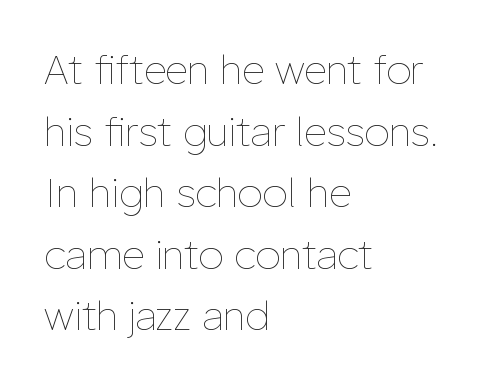
{"italic": "no", "bold": "no", "weight": "thin", "width": "normal", "stroke_contrast": "low", "x_height": "medium", "monospaced": "no", "underline": "no", "align": "left", "line_spacing": "normal", "line_spacing_ratio": 1.54, "letter_spacing": "normal", "letter_spacing_em": 0.0, "glyph_px": 40}
